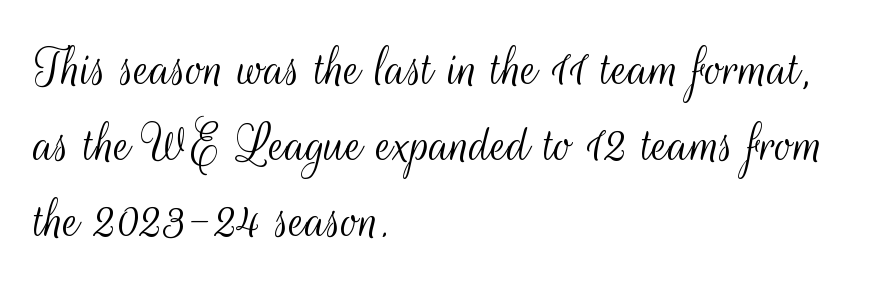
Q: Is the text bold? A: No.
Q: Is the text italic (slanted)? A: Yes.
Q: Is the typeface a serif or a sans-serif typeface? A: Sans-serif.
Q: Is the text underlined? A: No.
Q: How is the paragraph aligned? A: Left-aligned.
Q: Is the spacing between letters normal or unusually wide? A: Normal.
Q: Is the spacing between lines tight, normal or loose? A: Normal.
Q: Width (condensed, normal, or wide)? A: Condensed.
Q: Stroke contrast? A: Medium.
Q: x-height? A: Small.
Q: Monospaced? A: No.
